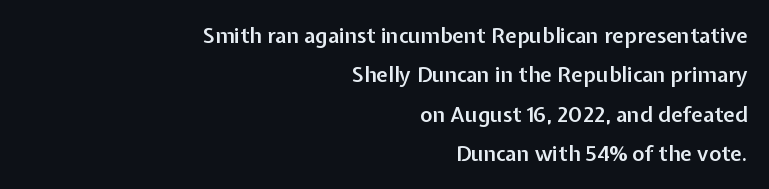
The image shows 21 px text type, upright; set right-aligned, line spacing 1.87x, normal letter spacing, not underlined.
